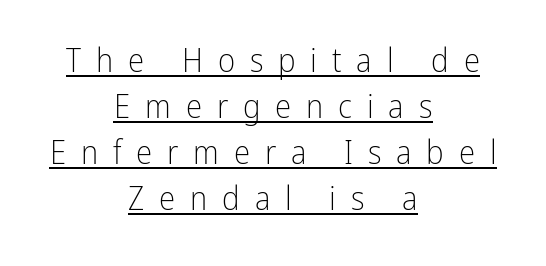
{"serif": "no", "italic": "no", "bold": "no", "weight": "light", "width": "condensed", "stroke_contrast": "low", "x_height": "medium", "monospaced": "no", "underline": "yes", "align": "center", "line_spacing": "normal", "line_spacing_ratio": 1.39, "letter_spacing": "wide", "letter_spacing_em": 0.45, "glyph_px": 33}
